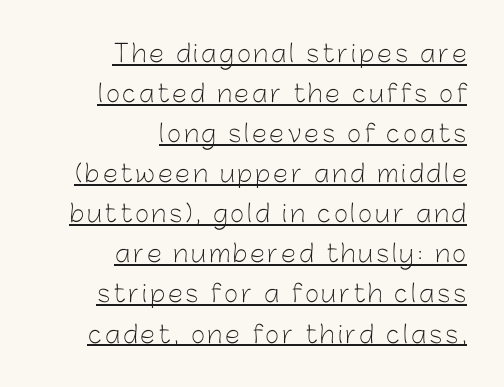
{"italic": "no", "bold": "no", "underline": "yes", "align": "right", "line_spacing": "normal", "line_spacing_ratio": 1.67, "glyph_px": 24}
